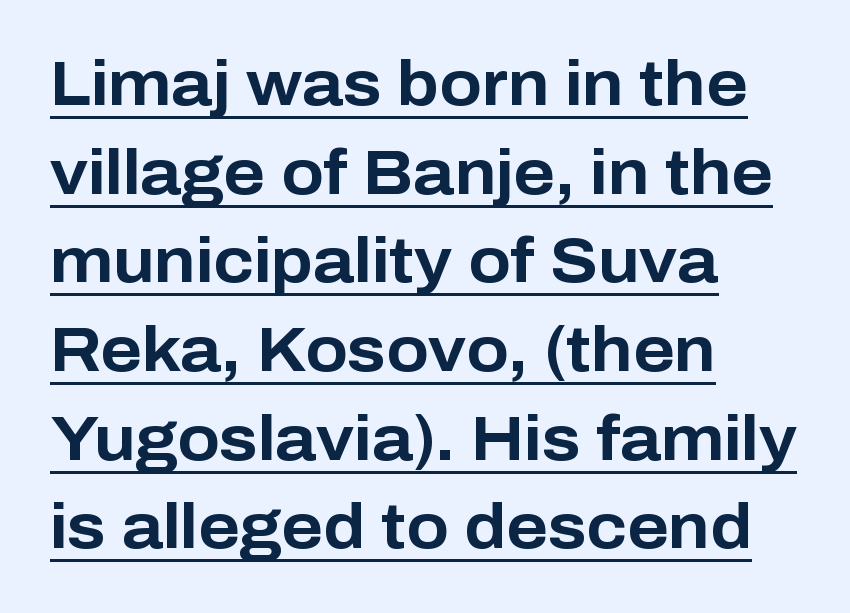
Regarding serifs, this sample does without them. Somebody hit Ctrl+U on this one — the words are underlined. Here the designer chose a conventional face with non-uniform glyph widths. Between one letter and the next there's only the usual sliver of space.
